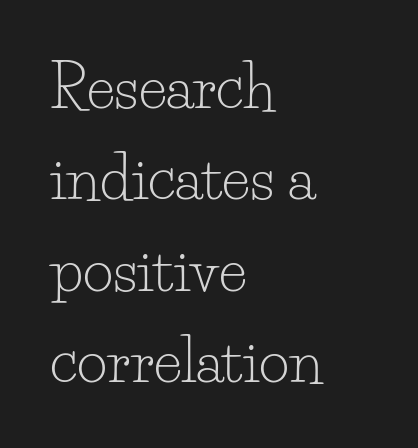
Q: Is the text bold? A: No.
Q: Is the text italic (slanted)? A: No, it is upright.
Q: Is the typeface a serif or a sans-serif typeface? A: Serif.
Q: Is the text underlined? A: No.
Q: How is the paragraph aligned? A: Left-aligned.
Q: Is the spacing between letters normal or unusually wide? A: Normal.
Q: Is the spacing between lines tight, normal or loose? A: Normal.
Q: Width (condensed, normal, or wide)? A: Normal.
Q: Stroke contrast? A: Low.
Q: x-height? A: Small.
Q: Monospaced? A: No.
